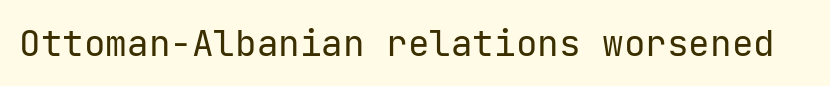
Q: Is the text bold? A: No.
Q: Is the text italic (slanted)? A: No, it is upright.
Q: Is the typeface a serif or a sans-serif typeface? A: Sans-serif.
Q: Is the text underlined? A: No.
Q: Is the spacing between letters normal or unusually wide? A: Normal.
Q: Width (condensed, normal, or wide)? A: Normal.
Q: Stroke contrast? A: Low.
Q: x-height? A: Medium.
